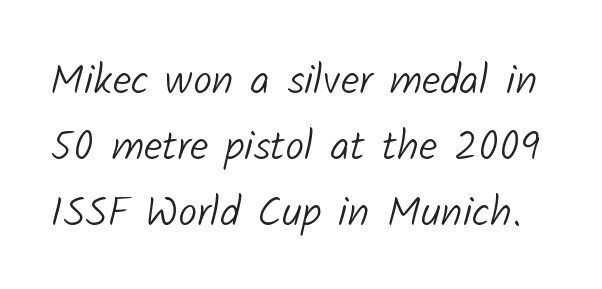
The image shows 42 px light sans-serif type; set normal line spacing (1.57x), normal letter spacing, not underlined; low stroke contrast and a medium x-height.
